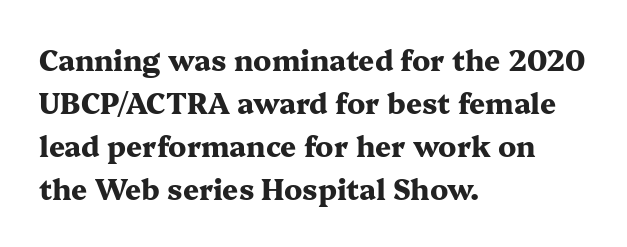
How are the letters spaced? Ordinarily, with no added tracking. The zone under the glyphs is completely vacant. Successive baselines arrive at the customary interval. Here the designer chose a conventional face with non-uniform glyph widths.
